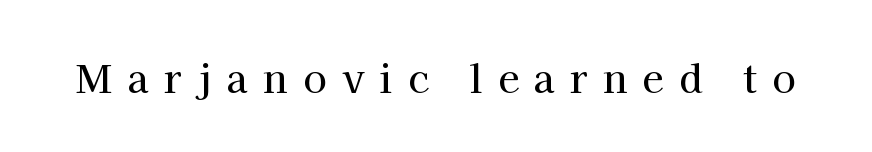
The image shows 38 px serif type, upright; set unusually wide letter spacing (+0.41 em), not underlined; high stroke contrast and a medium x-height.
